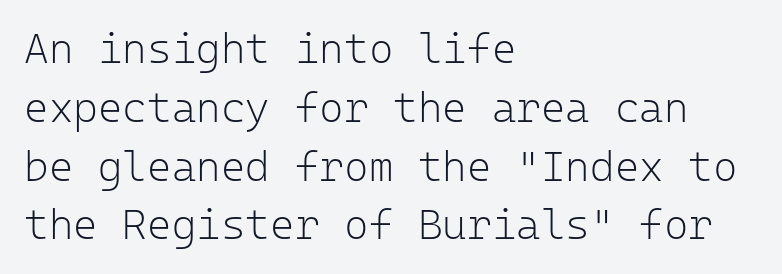
The lettering holds an erect, upright posture throughout. Regarding leading, the lines here are spaced in the standard way. Stems and bowls with no extra thickness — not bold. Descender tails drop into unmarked territory. The rendering uses typewriter-style spacing with identical character cells. This rendering uses left alignment, leaving the right contour irregular.
